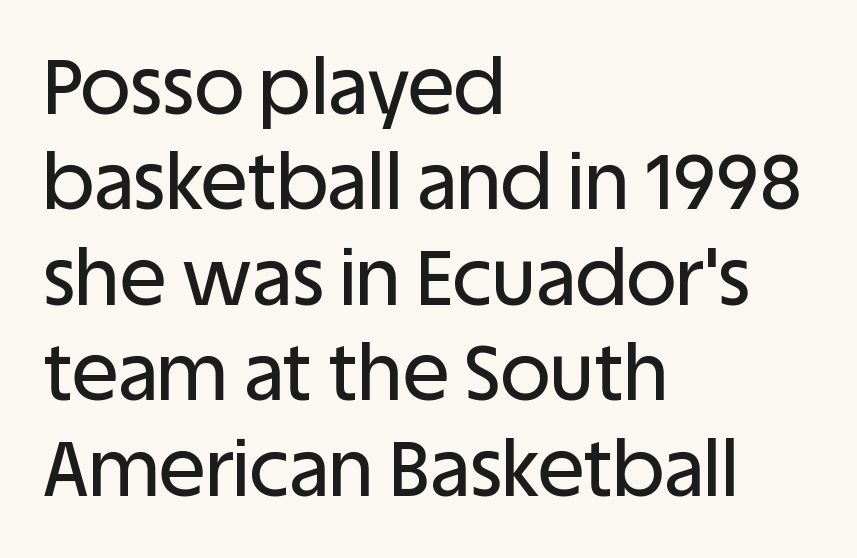
Q: Is the text italic (slanted)? A: No, it is upright.
Q: Is the typeface a serif or a sans-serif typeface? A: Sans-serif.
Q: Is the text underlined? A: No.
Q: How is the paragraph aligned? A: Left-aligned.
Q: Is the spacing between letters normal or unusually wide? A: Normal.
Q: Width (condensed, normal, or wide)? A: Normal.
Q: Stroke contrast? A: Low.
Q: x-height? A: Large.
Q: Monospaced? A: No.
